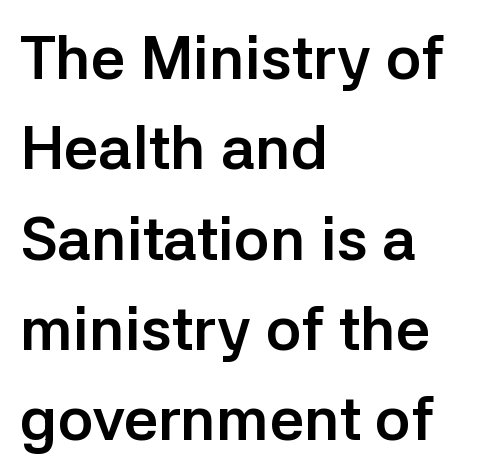
Q: Is the text bold? A: Yes.
Q: Is the text italic (slanted)? A: No, it is upright.
Q: Is the typeface a serif or a sans-serif typeface? A: Sans-serif.
Q: Is the text underlined? A: No.
Q: How is the paragraph aligned? A: Left-aligned.
Q: Is the spacing between letters normal or unusually wide? A: Normal.
Q: Is the spacing between lines tight, normal or loose? A: Normal.
Q: Width (condensed, normal, or wide)? A: Normal.
Q: Stroke contrast? A: Low.
Q: x-height? A: Medium.
Q: Monospaced? A: No.
